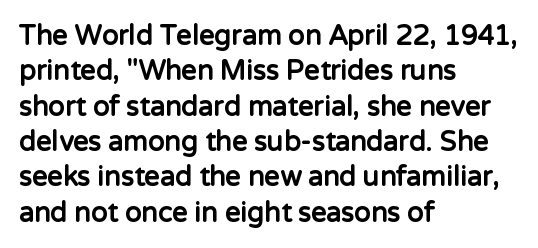
{"italic": "no", "bold": "yes", "underline": "no", "align": "left", "line_spacing": "normal", "line_spacing_ratio": 1.31, "letter_spacing": "normal", "letter_spacing_em": 0.0, "glyph_px": 27}
